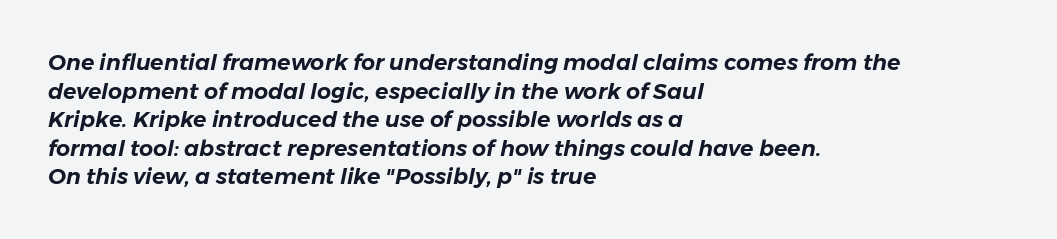
This rendering features lettering with no underline. The passage is arranged the way most books set body copy — flush left. An italicized treatment has been applied to the whole sample. Caption: standard tracking, unaltered. Baseline-to-baseline distance is the conventional proportion of letter height.
